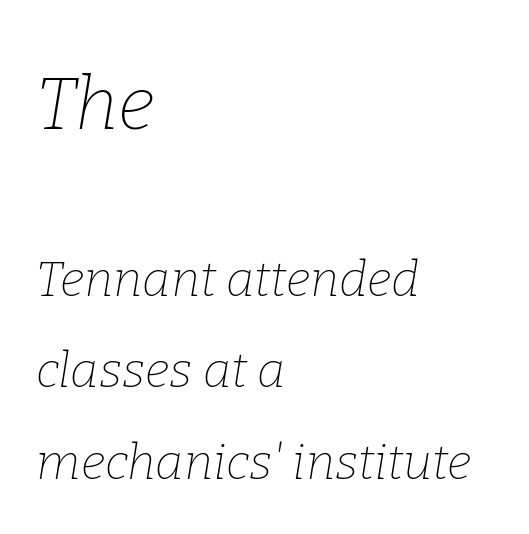
Unlike a clean sans, this face finishes its strokes with serifs. The first block has been scaled up relative to the second. Words appear dense and cohesive because spacing is normal. The words here are not underlined. No heavy texture on the line: the type isn't bold. Characters are canted at an angle relative to the baseline's perpendicular.
